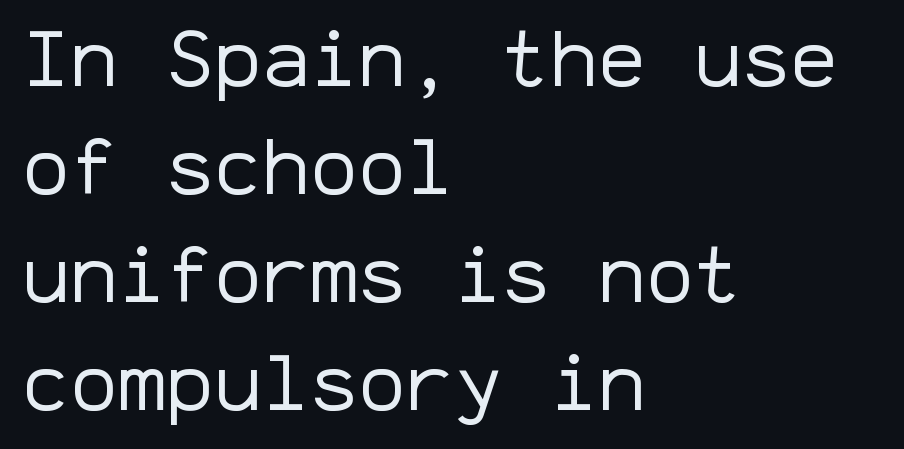
Q: Is the text bold? A: No.
Q: Is the text italic (slanted)? A: No, it is upright.
Q: Is the typeface a serif or a sans-serif typeface? A: Sans-serif.
Q: Is the text underlined? A: No.
Q: How is the paragraph aligned? A: Left-aligned.
Q: Is the spacing between letters normal or unusually wide? A: Normal.
Q: Is the spacing between lines tight, normal or loose? A: Normal.
Q: Width (condensed, normal, or wide)? A: Normal.
Q: Stroke contrast? A: Low.
Q: x-height? A: Medium.
Q: Monospaced? A: Yes.
